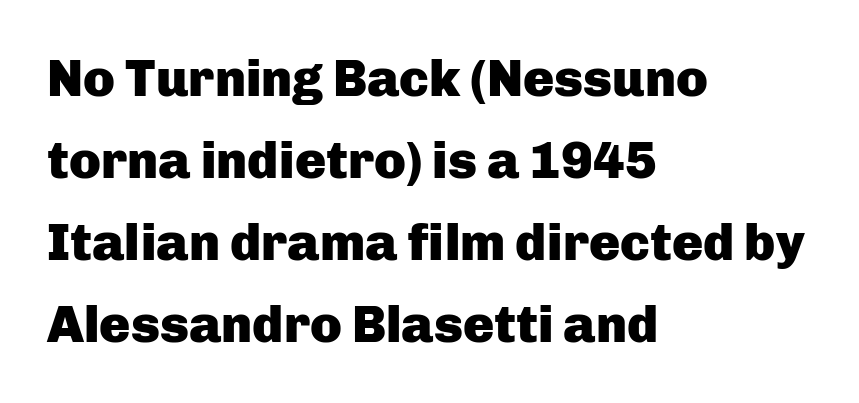
Q: Is the text bold? A: Yes.
Q: Is the text italic (slanted)? A: No, it is upright.
Q: Is the typeface a serif or a sans-serif typeface? A: Sans-serif.
Q: Is the text underlined? A: No.
Q: How is the paragraph aligned? A: Left-aligned.
Q: Is the spacing between letters normal or unusually wide? A: Normal.
Q: Is the spacing between lines tight, normal or loose? A: Normal.
Q: Width (condensed, normal, or wide)? A: Normal.
Q: Stroke contrast? A: Low.
Q: x-height? A: Medium.
Q: Monospaced? A: No.
